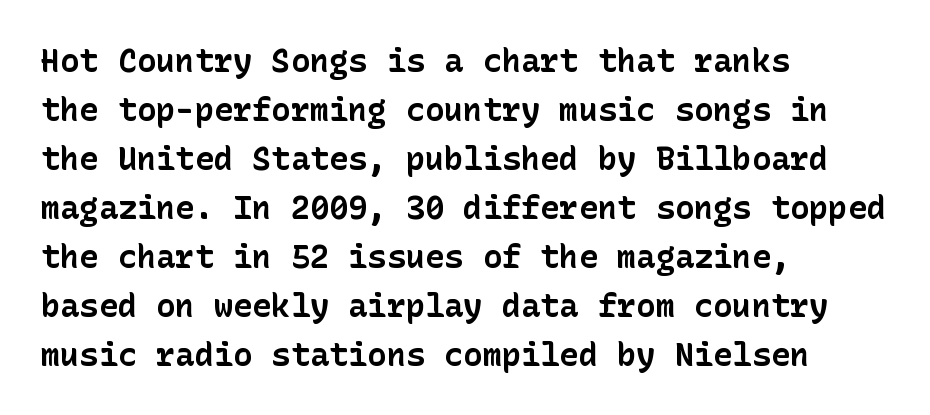
{"serif": "no", "italic": "no", "bold": "yes", "weight": "bold", "width": "normal", "stroke_contrast": "low", "x_height": "medium", "underline": "no", "align": "left", "line_spacing": "normal", "line_spacing_ratio": 1.53, "letter_spacing": "normal", "letter_spacing_em": 0.0, "glyph_px": 32}
